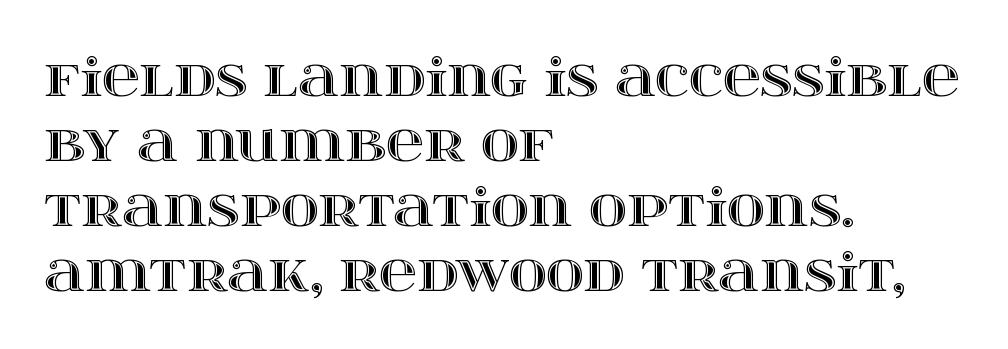
The image shows 52 px wide type, upright; set left-aligned, normal line spacing (1.25x), normal letter spacing, not underlined; a large x-height.
